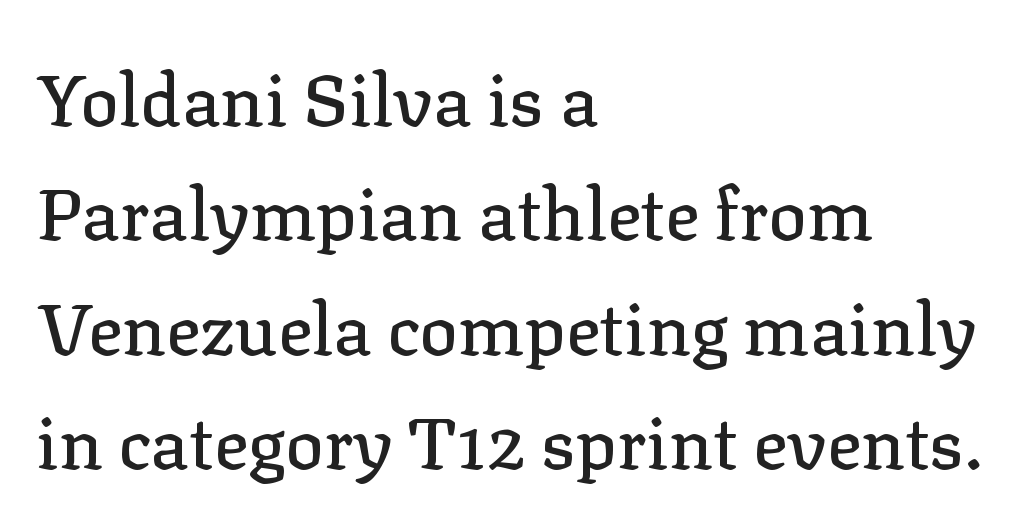
Q: Is the text italic (slanted)? A: No, it is upright.
Q: Is the typeface a serif or a sans-serif typeface? A: Serif.
Q: Is the text underlined? A: No.
Q: How is the paragraph aligned? A: Left-aligned.
Q: Is the spacing between letters normal or unusually wide? A: Normal.
Q: Is the spacing between lines tight, normal or loose? A: Normal.
Q: Width (condensed, normal, or wide)? A: Normal.
Q: Stroke contrast? A: Low.
Q: x-height? A: Medium.
Q: Monospaced? A: No.
